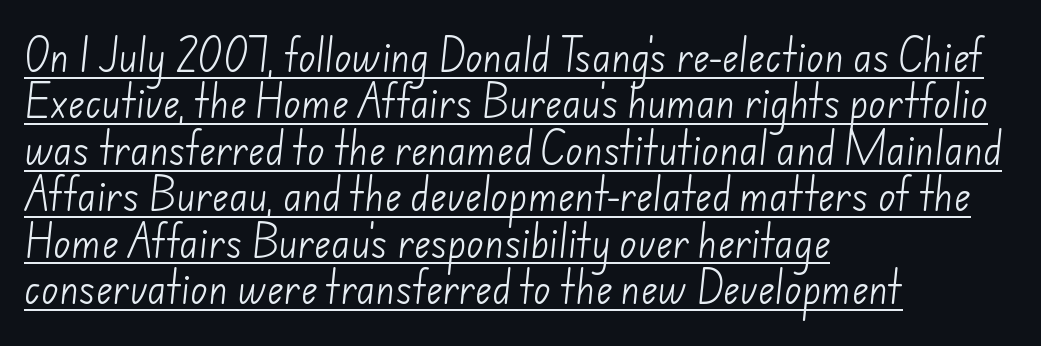
Check where the strokes stop: nothing finishes them off — pure sans. Decoration check: the copy is underlined. Students, observe: this is what conventionally led text looks like. The characters are drawn with everyday or finer stroke widths.
